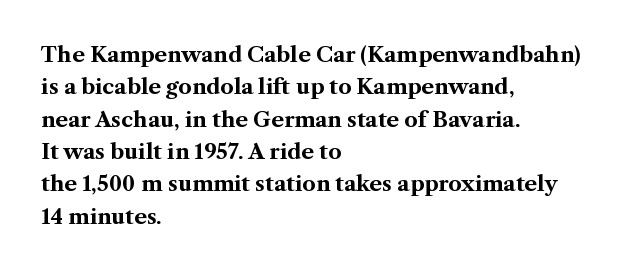
Q: Is the text bold? A: Yes.
Q: Is the text italic (slanted)? A: No, it is upright.
Q: Is the text underlined? A: No.
Q: How is the paragraph aligned? A: Left-aligned.
Q: Is the spacing between letters normal or unusually wide? A: Normal.
Q: Is the spacing between lines tight, normal or loose? A: Normal.
